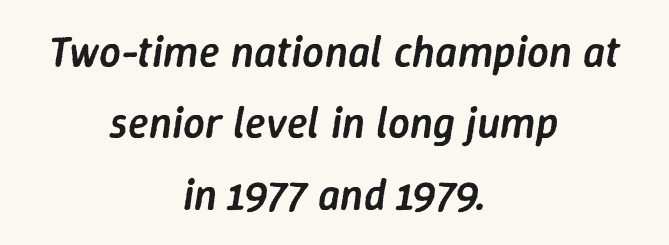
Q: Is the text bold? A: Semi-bold.
Q: Is the text italic (slanted)? A: Yes, it leans right by about 9 degrees.
Q: Is the text underlined? A: No.
Q: How is the paragraph aligned? A: Centered.
Q: Is the spacing between letters normal or unusually wide? A: Normal.
Q: Is the spacing between lines tight, normal or loose? A: Normal.
Q: Width (condensed, normal, or wide)? A: Normal.
Q: Stroke contrast? A: Low.
Q: x-height? A: Medium.
Q: Monospaced? A: No.
